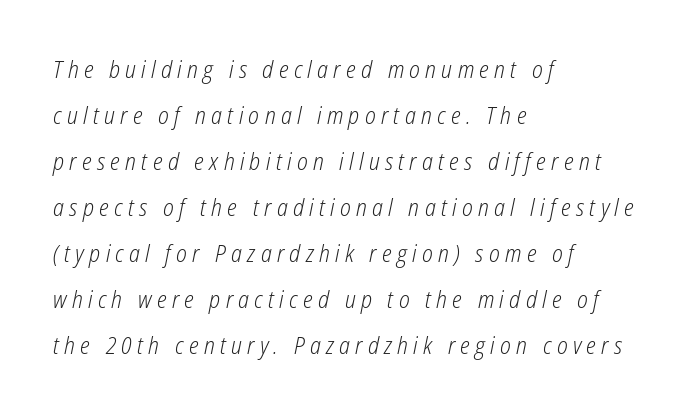
Q: Is the text bold? A: No.
Q: Is the text italic (slanted)? A: Yes, it leans right by about 12 degrees.
Q: Is the text underlined? A: No.
Q: How is the paragraph aligned? A: Left-aligned.
Q: Is the spacing between letters normal or unusually wide? A: Unusually wide.
Q: Is the spacing between lines tight, normal or loose? A: Loose.
